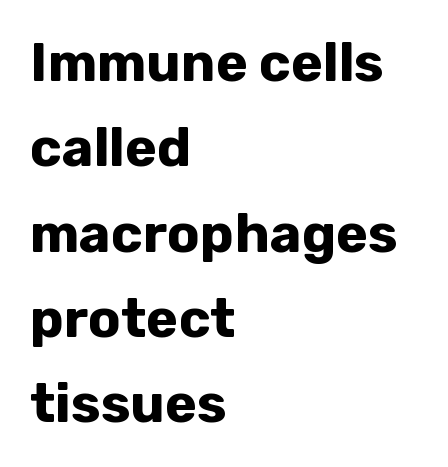
{"serif": "no", "italic": "no", "bold": "yes", "weight": "bold", "width": "normal", "stroke_contrast": "low", "x_height": "medium", "monospaced": "no", "underline": "no", "align": "left", "line_spacing": "normal", "line_spacing_ratio": 1.58, "letter_spacing": "normal", "letter_spacing_em": 0.0, "glyph_px": 54}
